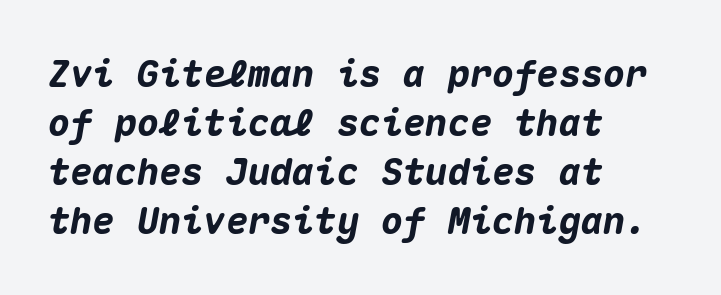
There's an unmistakable incline to the writing here. A typesetter would call this leading conventional body-copy spacing. Spacing between characters is what you'd get straight out of the box. Descender tails drop into unmarked territory. In CSS terms this would be text-align: left. Bold? Absolutely — the strokes are thick and heavy.
